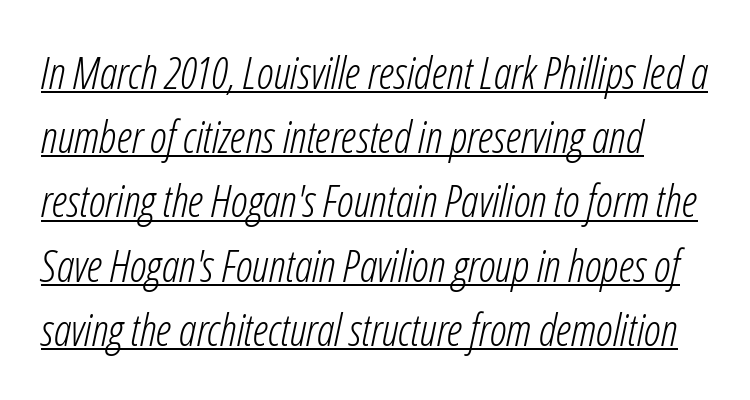
{"italic": "yes", "lean": "right", "slant_degrees": 12, "bold": "no", "weight": "light", "width": "condensed", "stroke_contrast": "low", "x_height": "medium", "monospaced": "no", "underline": "yes", "line_spacing": "normal", "line_spacing_ratio": 1.46, "letter_spacing": "normal", "letter_spacing_em": 0.0, "glyph_px": 44}
